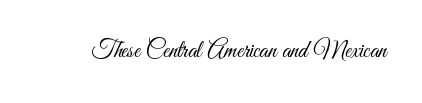
The image shows 24 px text type; set normal letter spacing, not underlined.
